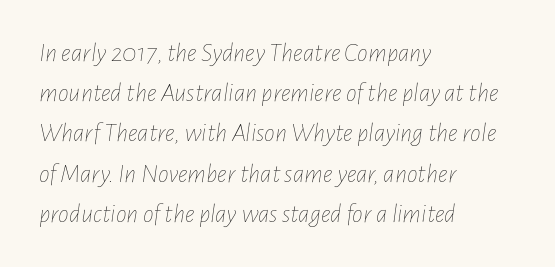
Q: Is the text bold? A: No.
Q: Is the text italic (slanted)? A: Yes, it leans right by about 7 degrees.
Q: Is the text underlined? A: No.
Q: How is the paragraph aligned? A: Left-aligned.
Q: Is the spacing between letters normal or unusually wide? A: Normal.
Q: Is the spacing between lines tight, normal or loose? A: Normal.
